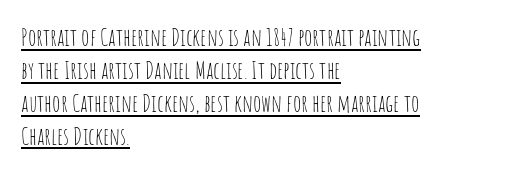
Q: Is the text bold? A: No.
Q: Is the text italic (slanted)? A: No, it is upright.
Q: Is the text underlined? A: Yes.
Q: How is the paragraph aligned? A: Left-aligned.
Q: Is the spacing between letters normal or unusually wide? A: Normal.
Q: Is the spacing between lines tight, normal or loose? A: Normal.
